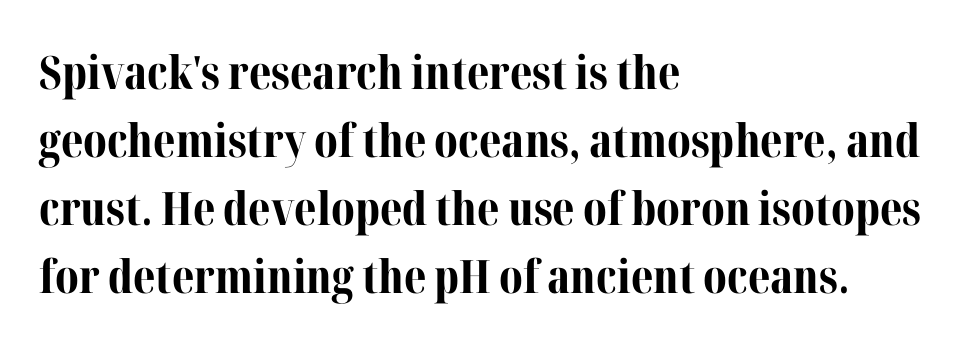
Q: Is the text bold? A: Yes.
Q: Is the text italic (slanted)? A: No, it is upright.
Q: Is the typeface a serif or a sans-serif typeface? A: Serif.
Q: Is the text underlined? A: No.
Q: How is the paragraph aligned? A: Left-aligned.
Q: Is the spacing between letters normal or unusually wide? A: Normal.
Q: Is the spacing between lines tight, normal or loose? A: Normal.
Q: Width (condensed, normal, or wide)? A: Normal.
Q: Stroke contrast? A: Medium.
Q: x-height? A: Medium.
Q: Monospaced? A: No.
